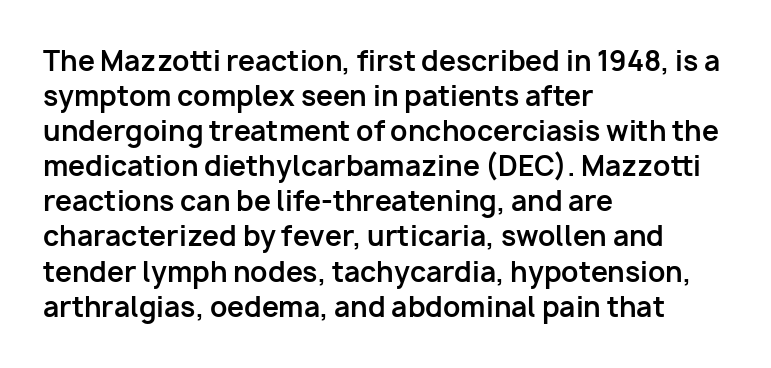
{"italic": "no", "bold": "yes", "underline": "no", "align": "left", "line_spacing": "normal", "line_spacing_ratio": 1.3, "letter_spacing": "normal", "letter_spacing_em": 0.0, "glyph_px": 27}
